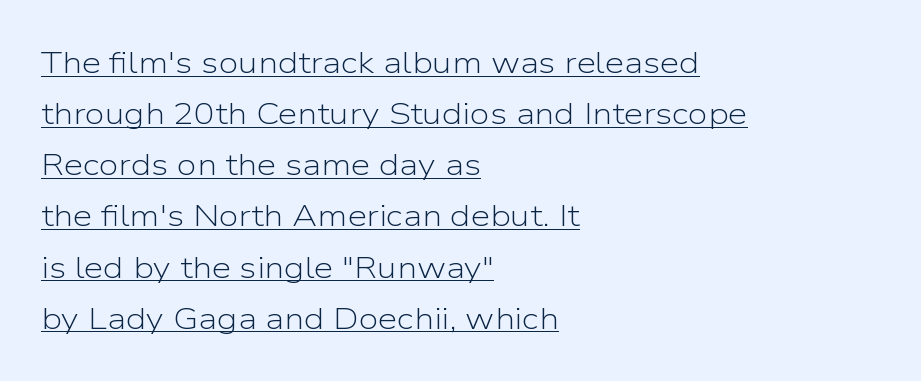
Q: Is the text bold? A: No.
Q: Is the text italic (slanted)? A: No, it is upright.
Q: Is the typeface a serif or a sans-serif typeface? A: Sans-serif.
Q: Is the text underlined? A: Yes.
Q: How is the paragraph aligned? A: Left-aligned.
Q: Is the spacing between letters normal or unusually wide? A: Normal.
Q: Is the spacing between lines tight, normal or loose? A: Normal.
Q: Width (condensed, normal, or wide)? A: Normal.
Q: Stroke contrast? A: Low.
Q: x-height? A: Medium.
Q: Monospaced? A: No.
